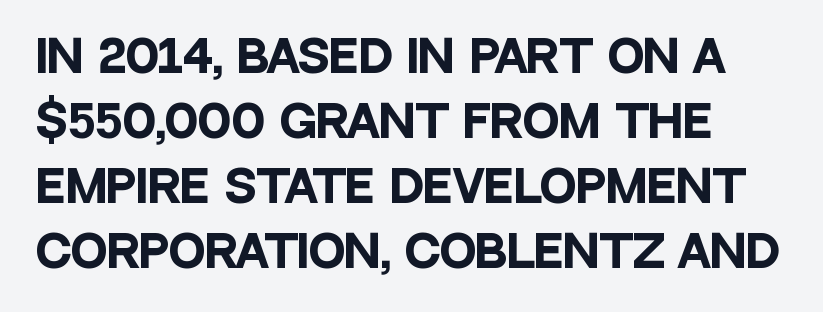
{"serif": "no", "italic": "no", "bold": "yes", "weight": "heavy", "width": "condensed", "stroke_contrast": "low", "x_height": "large", "monospaced": "no", "underline": "no", "line_spacing": "normal", "line_spacing_ratio": 1.48, "letter_spacing": "normal", "letter_spacing_em": 0.0, "glyph_px": 44}
